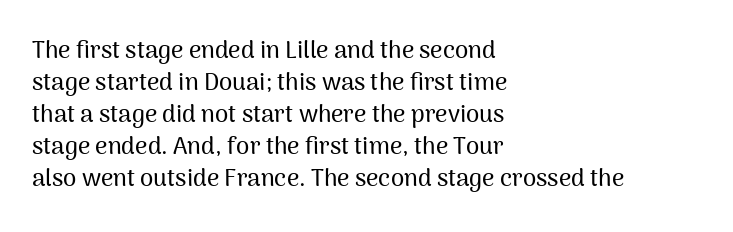
No italicization has been applied; the sample stays upright. The vertical gap from one line to the next is medium. Standard letterfit; no display-style spreading of the glyphs. The passage is arranged the way most books set body copy — flush left. Rule under the text: the space is simply empty.
